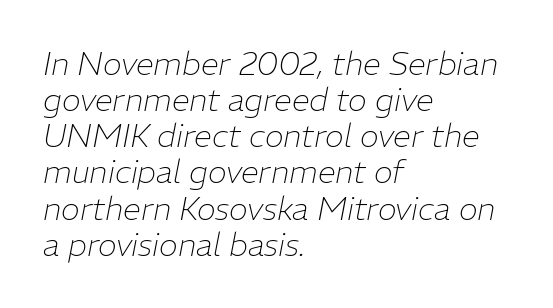
A quiet, ordinary-to-light weight characterises the typeface. Is there much room between lines? No — they nearly touch. The ragged edge is on the right, which tells us the setting is flush left. Nothing unusual about the tracking: characters are spaced as the font intends.
